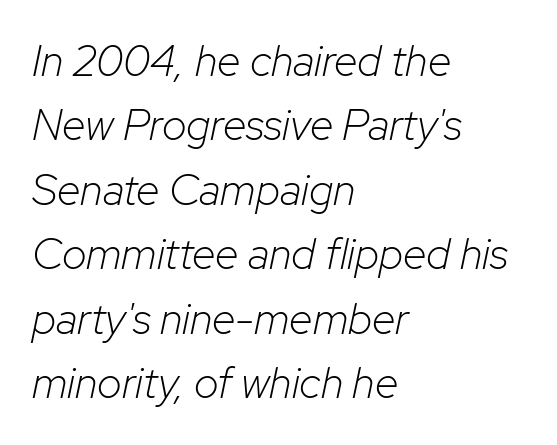
The image shows 43 px light type, italic (leaning right); set left-aligned, normal line spacing (1.5x), normal letter spacing, not underlined; low stroke contrast and a medium x-height.
